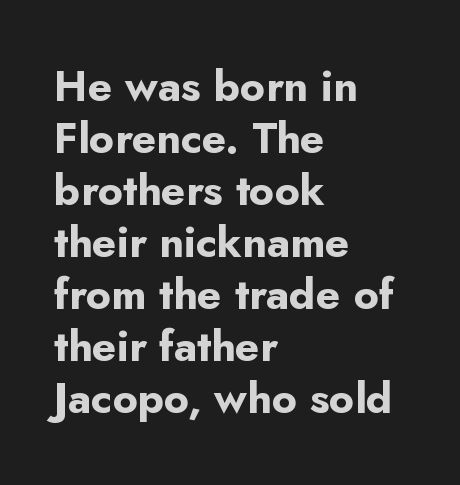
{"serif": "no", "italic": "no", "bold": "yes", "weight": "bold", "width": "normal", "stroke_contrast": "low", "x_height": "small", "monospaced": "no", "underline": "no", "align": "left", "line_spacing_ratio": 1.21, "letter_spacing": "normal", "letter_spacing_em": 0.0, "glyph_px": 43}
